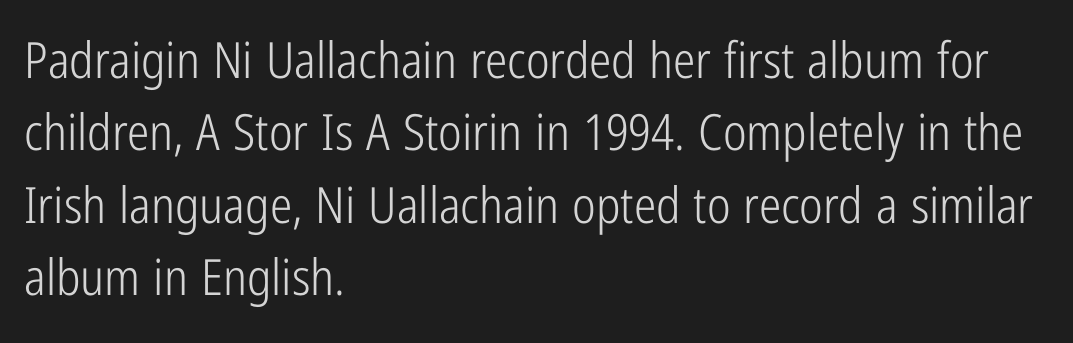
The gaps between neighbouring characters are ordinary and unremarkable. Each line starts at the same left margin while the right side varies. Regular leading. The glyphs are unaccompanied by any horizontal stroke below them. Looks like regular typesetting: each glyph gets only the width it needs. Notice how the stems are strictly vertical — no italics here.
